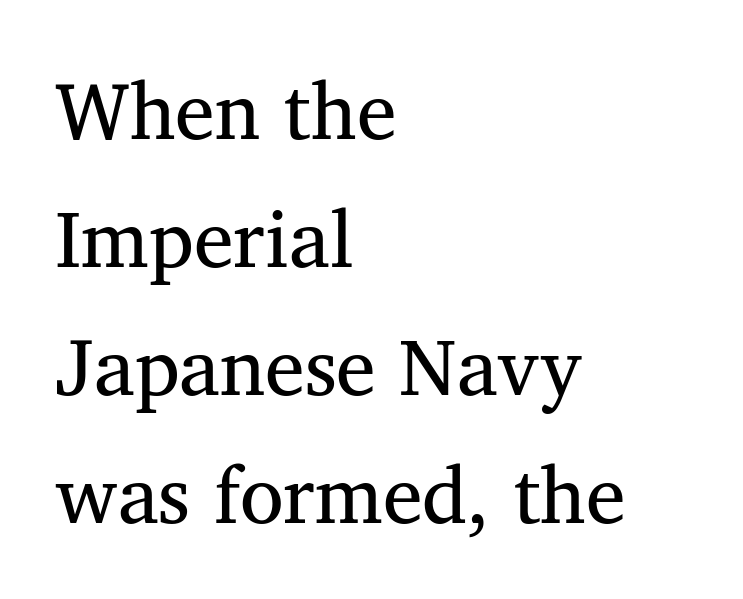
Left-aligned paragraph, ragged on the right. Classification — serif. A normal amount of white space separates one row of letters from the next. Look at the tracking — it's just the regular setting, nothing added. The passage shown is typed in a proportional face where columns would drift. The foot of each line stays bare and open.
